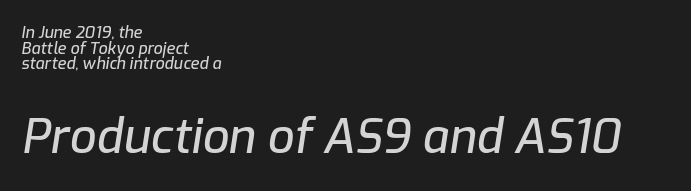
What stands out about the letter spacing? Nothing — it is the standard amount. Yep, that's italic — everything's leaning. The letters advance in unequal steps, a hallmark of proportional type. The designer gave the closing block more size than the opening block.
